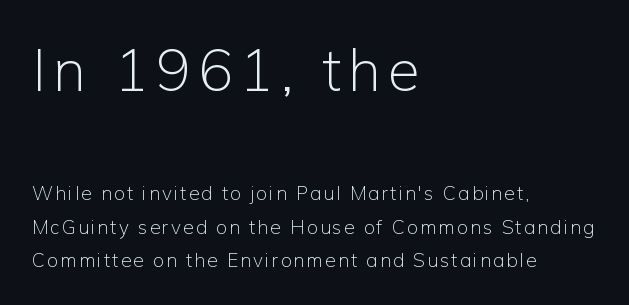
Q: Is the text bold? A: No.
Q: Is the text italic (slanted)? A: No, it is upright.
Q: Is the typeface a serif or a sans-serif typeface? A: Sans-serif.
Q: Is the text underlined? A: No.
Q: How is the paragraph aligned? A: Left-aligned.
Q: Which block of text is set in a larger size, the first (top) or the second (bottom)? A: The first (top) one.
Q: Width (condensed, normal, or wide)? A: Normal.
Q: Stroke contrast? A: Low.
Q: x-height? A: Medium.
Q: Monospaced? A: No.
